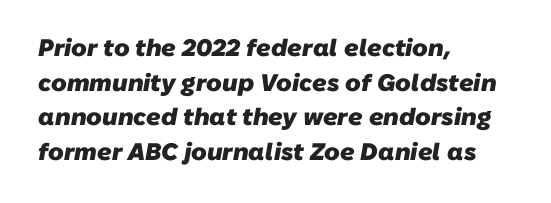
Q: Is the text bold? A: Yes.
Q: Is the text underlined? A: No.
Q: How is the paragraph aligned? A: Left-aligned.
Q: Is the spacing between letters normal or unusually wide? A: Normal.
Q: Is the spacing between lines tight, normal or loose? A: Normal.
